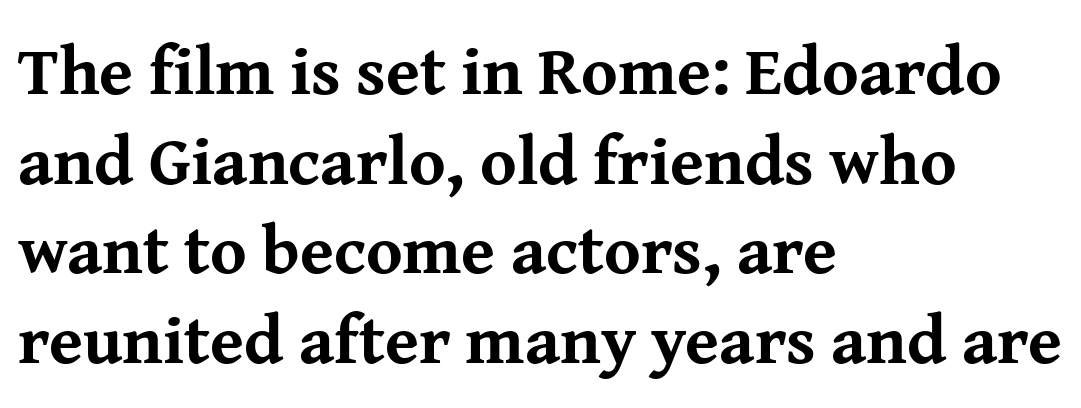
Q: Is the text bold? A: Yes.
Q: Is the text italic (slanted)? A: No, it is upright.
Q: Is the typeface a serif or a sans-serif typeface? A: Serif.
Q: Is the text underlined? A: No.
Q: How is the paragraph aligned? A: Left-aligned.
Q: Is the spacing between letters normal or unusually wide? A: Normal.
Q: Is the spacing between lines tight, normal or loose? A: Normal.
Q: Width (condensed, normal, or wide)? A: Normal.
Q: Stroke contrast? A: Medium.
Q: x-height? A: Medium.
Q: Monospaced? A: No.
